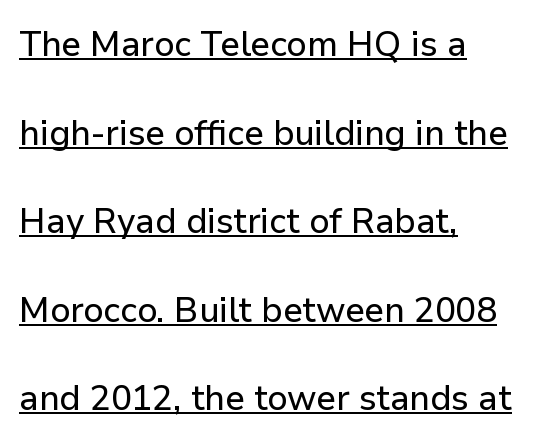
The image shows 36 px sans-serif type, upright; set left-aligned, loose line spacing (2.46x), normal letter spacing, underlined; low stroke contrast and a medium x-height.
